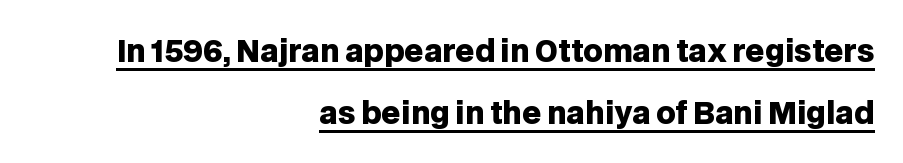
The image shows 30 px heavy sans-serif type, upright; set right-aligned, loose line spacing (2.07x), normal letter spacing, underlined; low stroke contrast and a large x-height.
